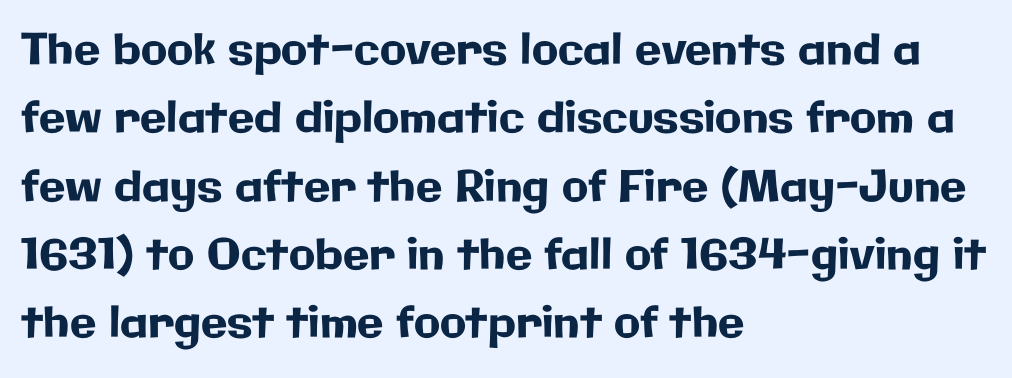
A clean baseline with only descenders dipping below it. Are there feet on the stems? There aren't — it's a sans. If you drew a ruler down the left edge, every line would touch it. Character widths vary here, with narrow letters taking less room than wide ones. Line spacing here is normal.
